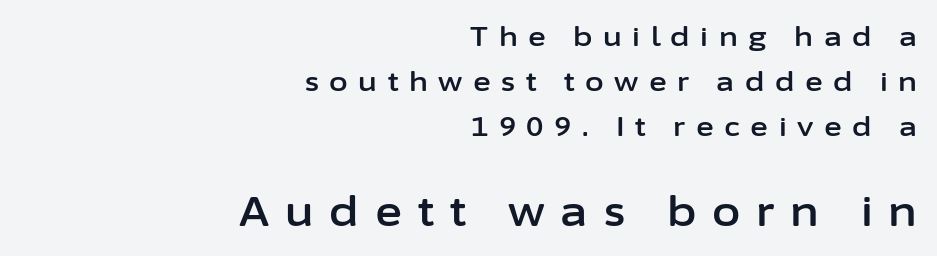
The image shows 41 px sans-serif type, upright; set right-aligned, normal line spacing (1.66x), unusually wide letter spacing (+0.39 em), not underlined; the second (bottom) block is 1.52x larger; low stroke contrast and a medium x-height.
